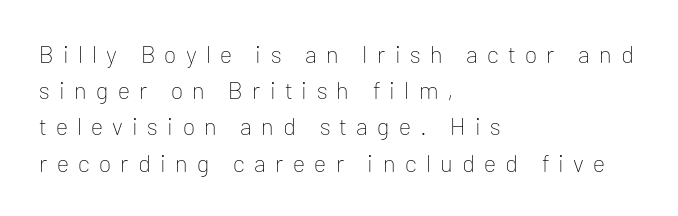
A typesetter would mark this as roman, not italic. The letters are spread apart with noticeably loose tracking. Which margin do the lines hug? The left one — the right edge is uneven. The vertical gap from one line to the next is medium.
